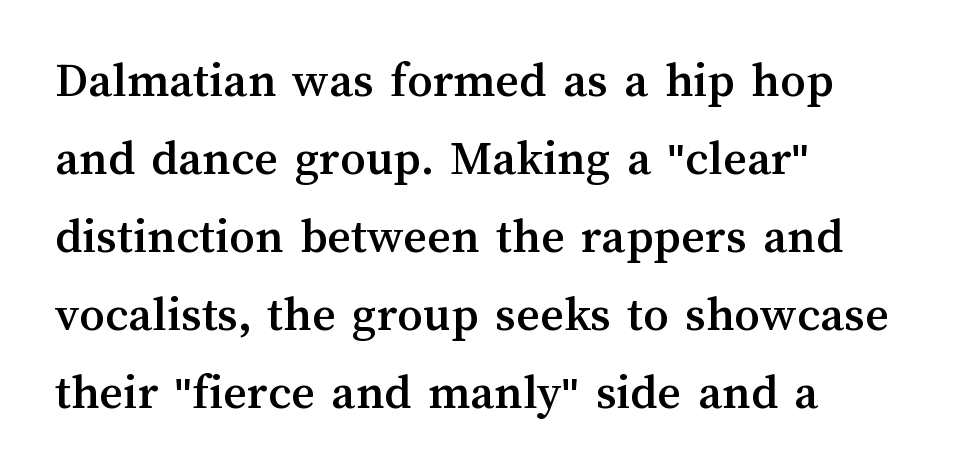
The image shows 51 px text type, upright; set left-aligned, normal line spacing (1.53x), normal letter spacing, not underlined; medium stroke contrast and a medium x-height.
